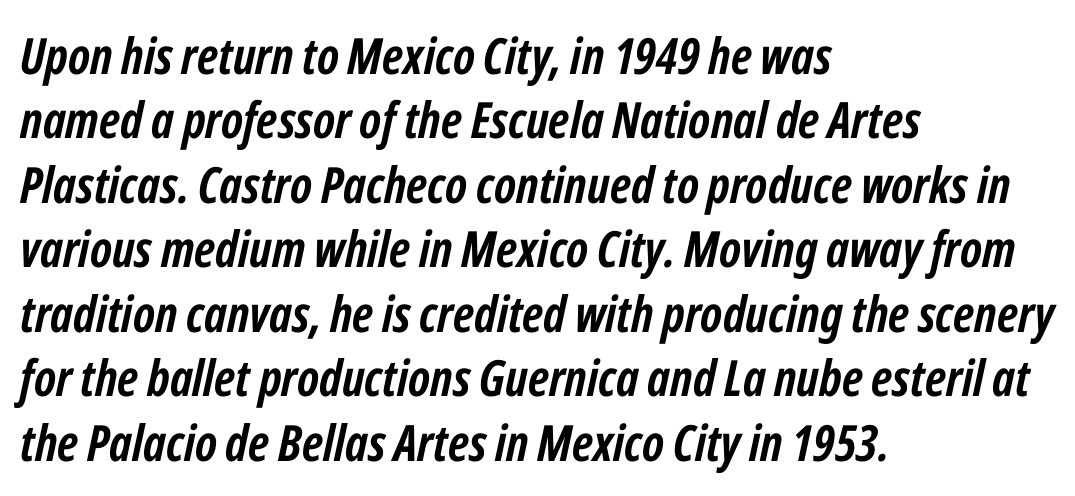
Visually the block forms a straight wall on the left and a jagged coastline on the right. The axis of the letterforms is tilted away from vertical. Each row of text sits above clean, open space. Think of a printed novel: that variable character pitch is what you see here. Between one letter and the next there's only the usual sliver of space.
